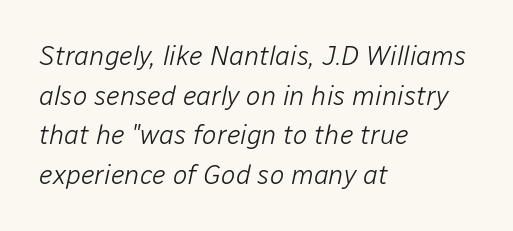
The image shows 27 px text type, italic (leaning right); set left-aligned, normal line spacing (1.47x), normal letter spacing, not underlined.
